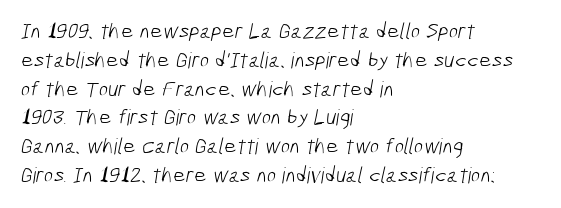
{"bold": "no", "underline": "no", "align": "left", "line_spacing": "normal", "line_spacing_ratio": 1.31, "letter_spacing": "normal", "letter_spacing_em": 0.0, "glyph_px": 22}
